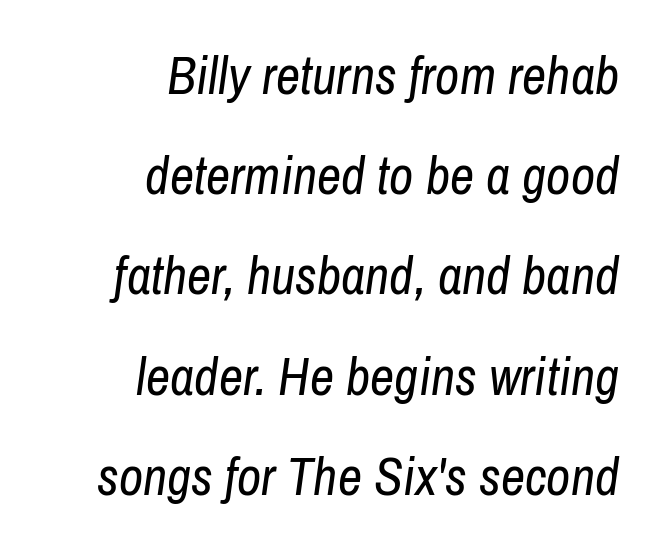
{"italic": "yes", "lean": "right", "slant_degrees": 8, "bold": "no", "weight": "regular", "width": "condensed", "stroke_contrast": "low", "x_height": "medium", "monospaced": "no", "underline": "no", "align": "right", "line_spacing_ratio": 1.89, "letter_spacing": "normal", "letter_spacing_em": 0.0, "glyph_px": 53}
